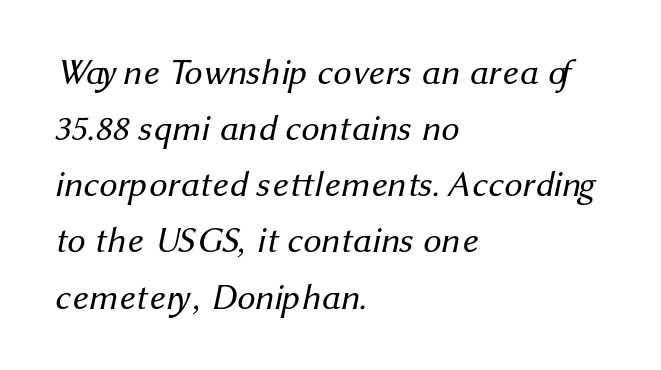
{"serif": "no", "bold": "no", "weight": "regular", "width": "normal", "stroke_contrast": "medium", "x_height": "medium", "monospaced": "no", "underline": "no", "align": "left", "line_spacing": "normal", "line_spacing_ratio": 1.56, "letter_spacing": "normal", "letter_spacing_em": 0.0, "glyph_px": 36}
